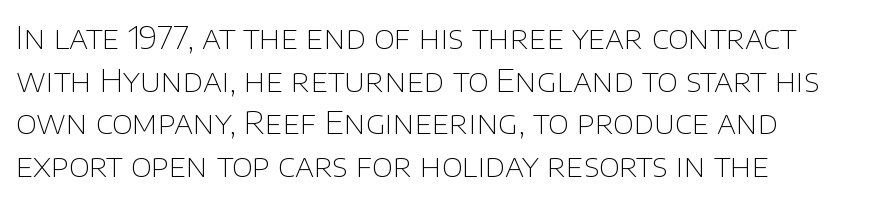
The image shows 32 px thin sans-serif type, upright; set left-aligned, normal line spacing (1.33x), normal letter spacing, not underlined; low stroke contrast and a large x-height.
